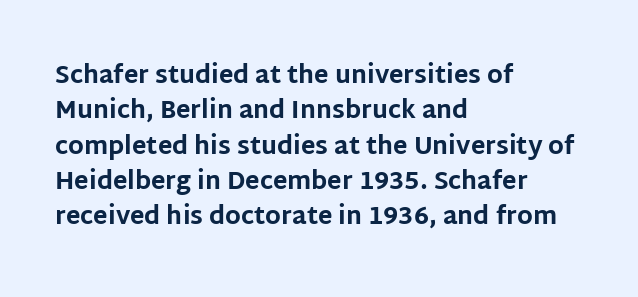
Q: Is the text bold? A: Yes.
Q: Is the text italic (slanted)? A: No, it is upright.
Q: Is the text underlined? A: No.
Q: How is the paragraph aligned? A: Left-aligned.
Q: Is the spacing between letters normal or unusually wide? A: Normal.
Q: Is the spacing between lines tight, normal or loose? A: Normal.
